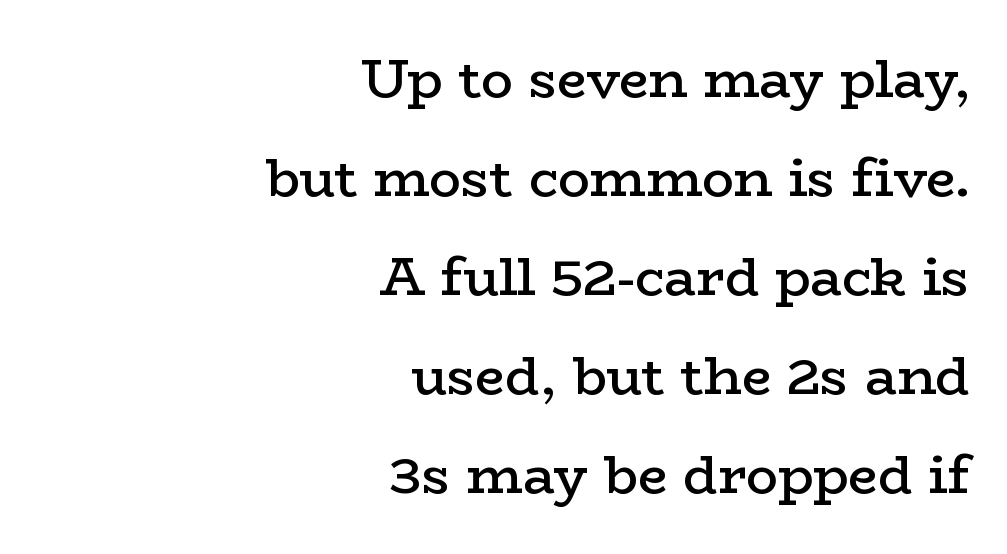
Q: Is the text bold? A: Semi-bold.
Q: Is the text italic (slanted)? A: No, it is upright.
Q: Is the typeface a serif or a sans-serif typeface? A: Serif.
Q: Is the text underlined? A: No.
Q: How is the paragraph aligned? A: Right-aligned.
Q: Is the spacing between letters normal or unusually wide? A: Normal.
Q: Width (condensed, normal, or wide)? A: Wide.
Q: Stroke contrast? A: Low.
Q: x-height? A: Medium.
Q: Monospaced? A: No.
